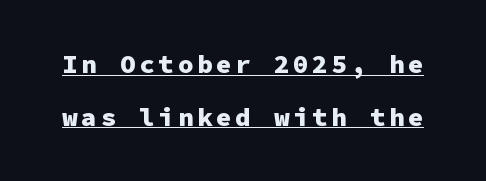
Q: Is the text bold? A: Yes.
Q: Is the text italic (slanted)? A: No, it is upright.
Q: Is the text underlined? A: Yes.
Q: Is the spacing between lines tight, normal or loose? A: Loose.
